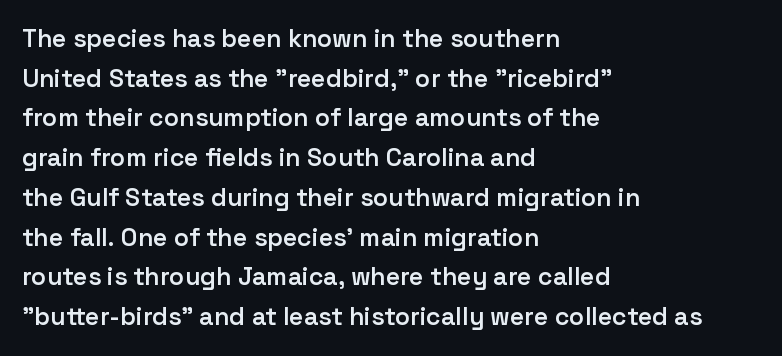
A bare baseline throughout the passage. Letter spacing: default. It's the straight-up-and-down kind of type. A somewhat darkened texture: the type is semibold rather than bold. Interline gaps are of average width in this sample. Compared with a centered layout, this one pins lines to the left instead.
